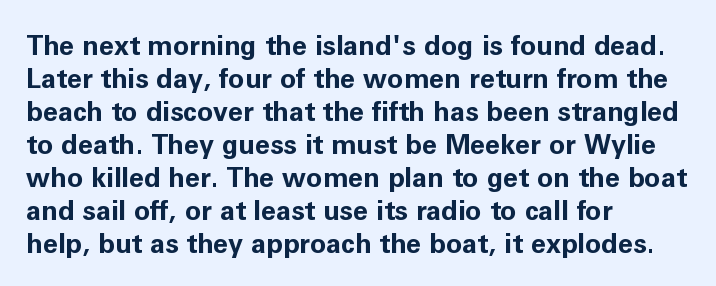
Q: Is the text bold? A: Yes.
Q: Is the text italic (slanted)? A: No, it is upright.
Q: Is the text underlined? A: No.
Q: How is the paragraph aligned? A: Left-aligned.
Q: Is the spacing between letters normal or unusually wide? A: Normal.
